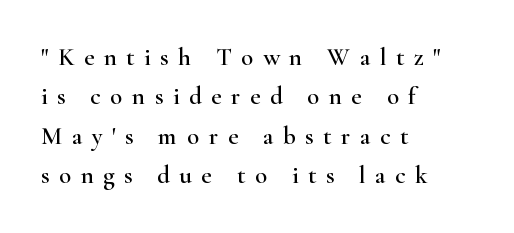
The image shows 25 px text type, upright; set left-aligned, normal line spacing (1.58x), unusually wide letter spacing (+0.38 em), not underlined.
